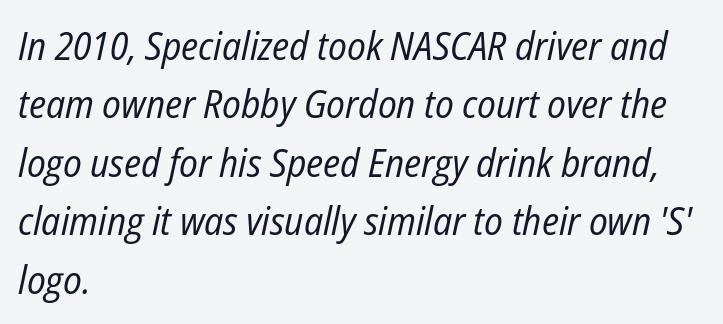
{"italic": "yes", "lean": "right", "slant_degrees": 12, "bold": "no", "weight": "regular", "width": "condensed", "stroke_contrast": "low", "x_height": "medium", "monospaced": "no", "underline": "no", "align": "left", "line_spacing": "normal", "line_spacing_ratio": 1.5, "letter_spacing": "normal", "letter_spacing_em": 0.0, "glyph_px": 39}
